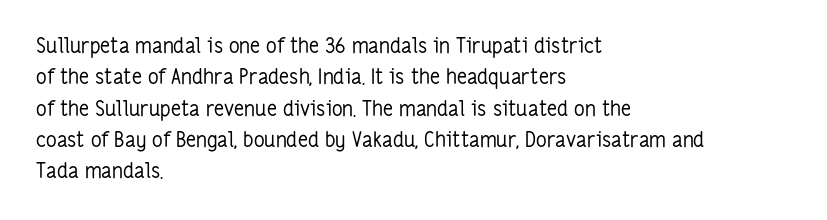
{"italic": "no", "bold": "no", "underline": "no", "align": "left", "line_spacing": "normal", "line_spacing_ratio": 1.49, "letter_spacing": "normal", "letter_spacing_em": 0.0, "glyph_px": 21}
